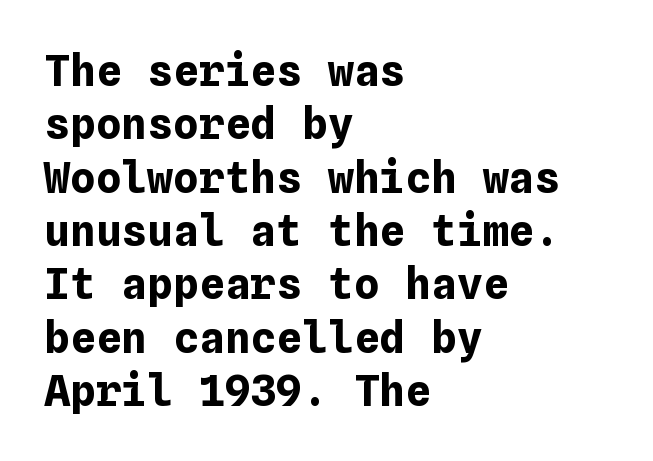
The image shows 43 px bold type, upright; set left-aligned, line spacing 1.24x, normal letter spacing, not underlined; low stroke contrast and a medium x-height.
